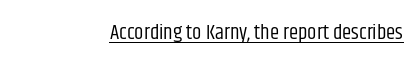
The image shows 21 px text type, upright; set normal letter spacing, underlined.
